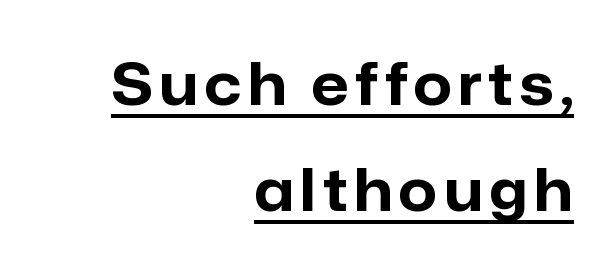
Caption: lettering with a line underneath. This sample uses an upright cut, with every glyph sitting square on the baseline. The lines in this sample share a right terminus and differ only in where they begin. The typesetting leans heavy: a genuine bold. The rendering uses natural spacing where letterforms have individual widths. A typesetter would label this face a sans.
